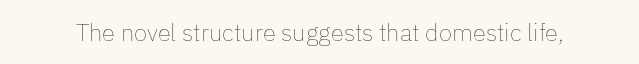
Only glyphs here, with clear space below each row. Notice how the stems are strictly vertical — no italics here. Between one letter and the next there's only the usual sliver of space. Is this a heavy cut? Hardly; it is regular or lighter.
